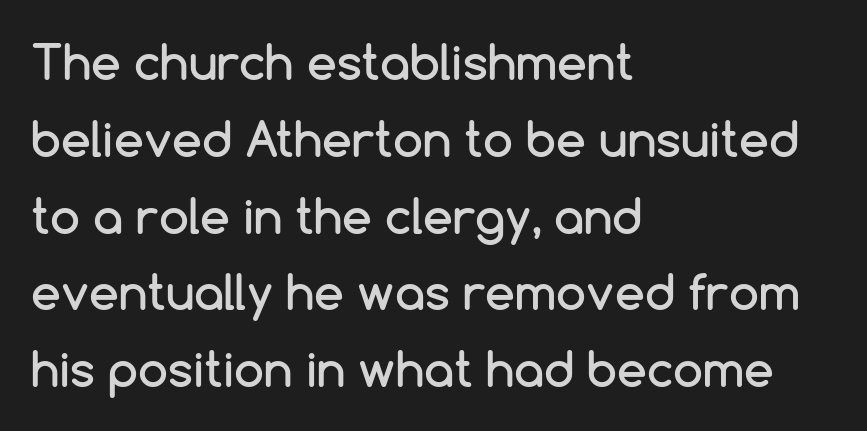
{"serif": "no", "italic": "no", "width": "normal", "stroke_contrast": "low", "x_height": "medium", "monospaced": "no", "underline": "no", "align": "left", "line_spacing": "normal", "line_spacing_ratio": 1.6, "letter_spacing": "normal", "letter_spacing_em": 0.0, "glyph_px": 48}
